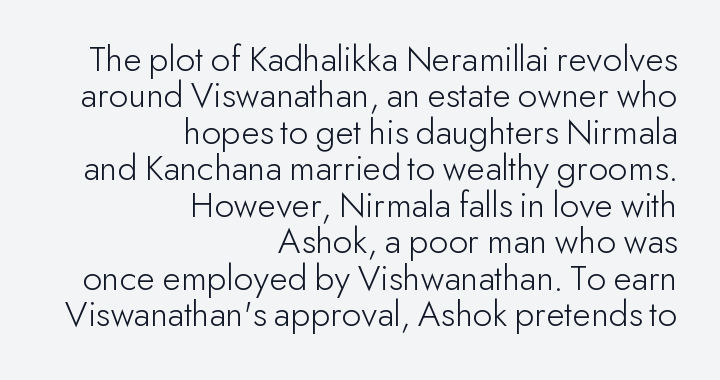
If you drew a line through each stem, it would be perfectly vertical. Look at the bottom of the vertical strokes: they stop flat, with no serifs. No letter is thick-stroked: the sample isn't bold. Is this a fixed-width face? No — the glyphs have proportional, varying widths.
